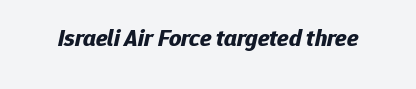
{"italic": "yes", "lean": "right", "slant_degrees": 12, "bold": "yes", "underline": "no", "letter_spacing": "normal", "letter_spacing_em": 0.0, "glyph_px": 24}
